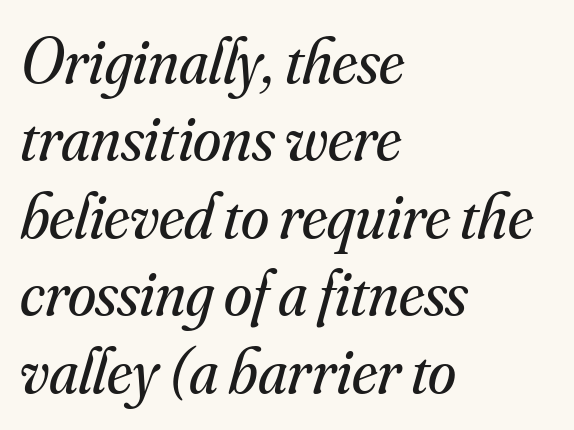
Q: Is the text bold? A: No.
Q: Is the text italic (slanted)? A: Yes, it leans right by about 16 degrees.
Q: Is the typeface a serif or a sans-serif typeface? A: Serif.
Q: Is the text underlined? A: No.
Q: How is the paragraph aligned? A: Left-aligned.
Q: Is the spacing between letters normal or unusually wide? A: Normal.
Q: Width (condensed, normal, or wide)? A: Normal.
Q: Stroke contrast? A: Medium.
Q: x-height? A: Small.
Q: Monospaced? A: No.
